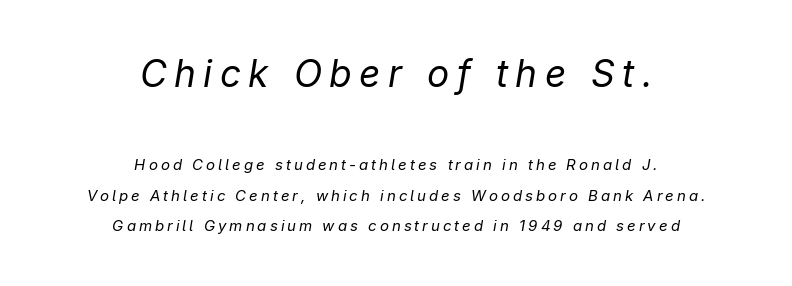
{"italic": "yes", "lean": "right", "slant_degrees": 9, "bold": "no", "weight": "regular", "width": "normal", "stroke_contrast": "low", "x_height": "medium", "monospaced": "no", "underline": "no", "align": "center", "line_spacing": "loose", "line_spacing_ratio": 2.02, "letter_spacing": "wide", "letter_spacing_em": 0.2, "larger_block": "first", "size_ratio": 2.47, "glyph_px": 37}
